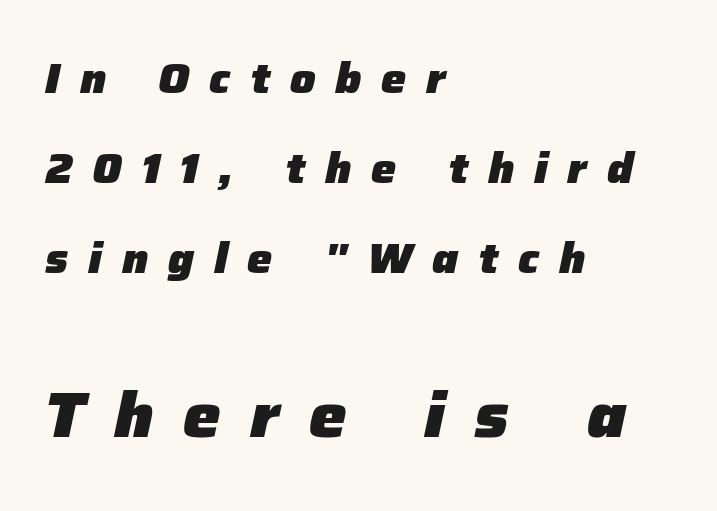
{"italic": "yes", "lean": "right", "slant_degrees": 12, "bold": "yes", "weight": "heavy", "width": "normal", "stroke_contrast": "low", "x_height": "medium", "monospaced": "no", "underline": "no", "align": "left", "line_spacing": "loose", "line_spacing_ratio": 2.14, "letter_spacing": "wide", "letter_spacing_em": 0.47, "larger_block": "second", "size_ratio": 1.5, "glyph_px": 63}
